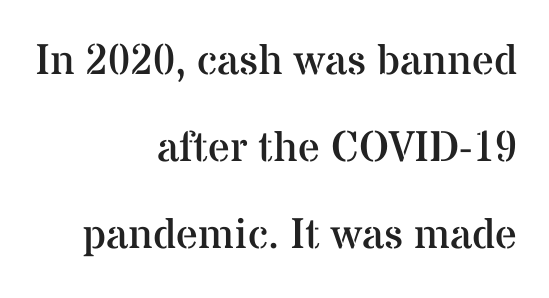
{"serif": "yes", "italic": "no", "bold": "no", "weight": "regular", "width": "normal", "stroke_contrast": "medium", "x_height": "medium", "monospaced": "no", "underline": "no", "align": "right", "line_spacing": "loose", "line_spacing_ratio": 2.02, "letter_spacing": "normal", "letter_spacing_em": 0.0, "glyph_px": 43}
